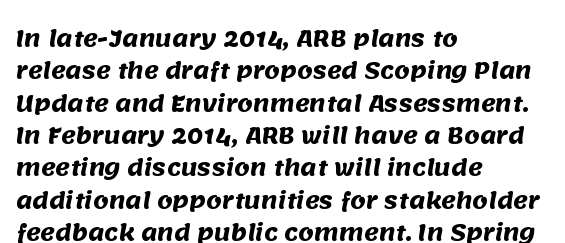
Q: Is the text bold? A: Yes.
Q: Is the text underlined? A: No.
Q: How is the paragraph aligned? A: Left-aligned.
Q: Is the spacing between letters normal or unusually wide? A: Normal.
Q: Is the spacing between lines tight, normal or loose? A: Normal.
